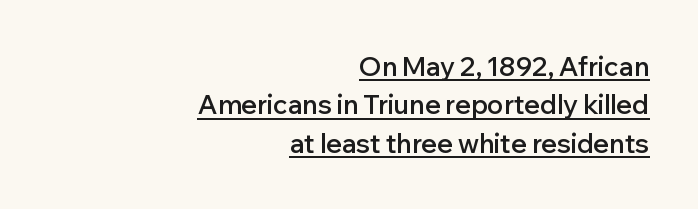
The image shows 26 px text type, upright; set right-aligned, normal line spacing (1.48x), normal letter spacing, underlined.
